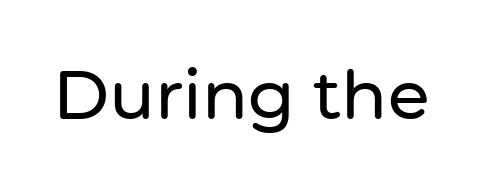
{"serif": "no", "italic": "no", "width": "normal", "stroke_contrast": "low", "x_height": "medium", "monospaced": "no", "underline": "no", "letter_spacing": "normal", "letter_spacing_em": 0.0, "glyph_px": 68}
